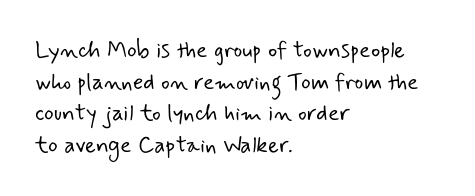
{"bold": "no", "underline": "no", "align": "left", "line_spacing": "normal", "line_spacing_ratio": 1.37, "letter_spacing": "normal", "letter_spacing_em": 0.0, "glyph_px": 23}
